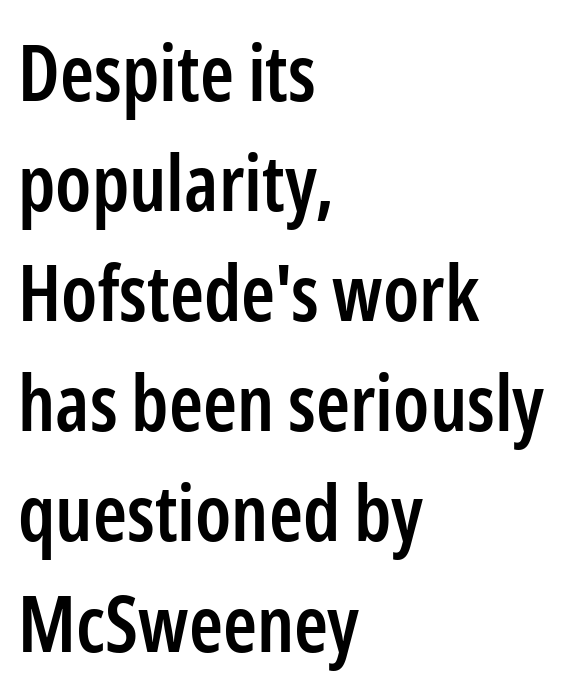
{"serif": "no", "italic": "no", "bold": "semi", "weight": "semibold", "width": "condensed", "stroke_contrast": "low", "x_height": "medium", "monospaced": "no", "underline": "no", "align": "left", "line_spacing": "normal", "line_spacing_ratio": 1.43, "letter_spacing": "normal", "letter_spacing_em": 0.0, "glyph_px": 77}
